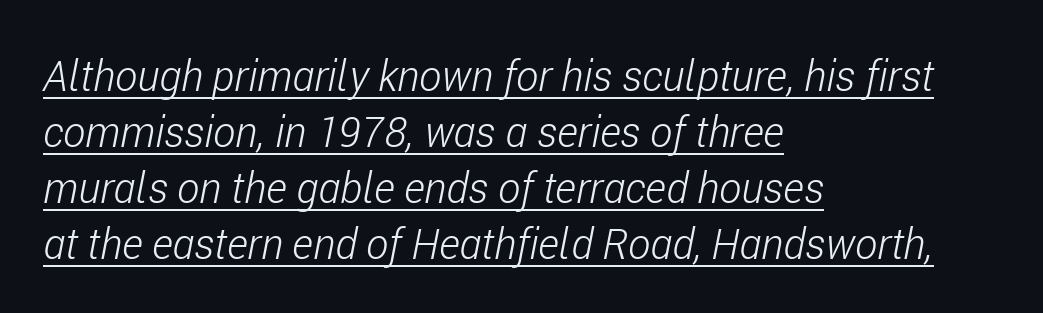
Do the characters align in a grid? No, the font is proportional. One-word summary of the alignment: left. Characters follow at the spacing the type designer built in. Would a proofreader flag this as italicized? Yes.
